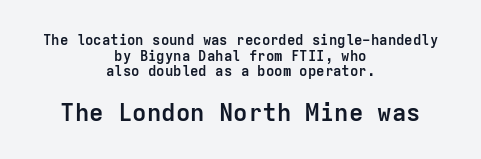
Q: Is the text bold? A: Yes.
Q: Is the text italic (slanted)? A: No, it is upright.
Q: Is the text underlined? A: No.
Q: How is the paragraph aligned? A: Centered.
Q: Is the spacing between letters normal or unusually wide? A: Normal.
Q: Is the spacing between lines tight, normal or loose? A: Tight.
Q: Which block of text is set in a larger size, the first (top) or the second (bottom)? A: The second (bottom) one.
